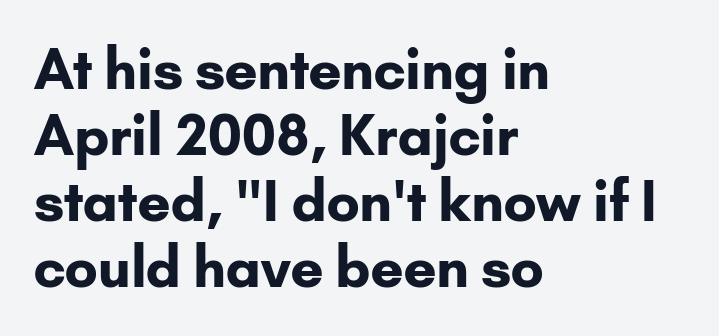
Q: Is the text bold? A: Yes.
Q: Is the text italic (slanted)? A: No, it is upright.
Q: Is the typeface a serif or a sans-serif typeface? A: Sans-serif.
Q: Is the text underlined? A: No.
Q: How is the paragraph aligned? A: Left-aligned.
Q: Is the spacing between letters normal or unusually wide? A: Normal.
Q: Width (condensed, normal, or wide)? A: Normal.
Q: Stroke contrast? A: Low.
Q: x-height? A: Small.
Q: Monospaced? A: No.
